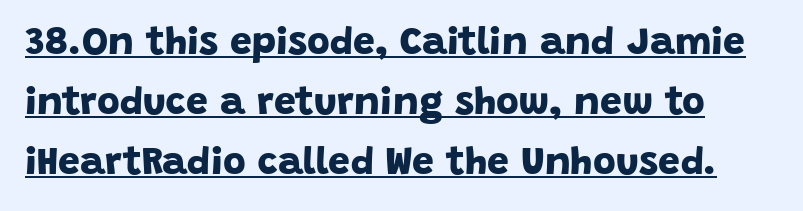
{"serif": "no", "bold": "yes", "weight": "bold", "width": "normal", "stroke_contrast": "low", "x_height": "large", "monospaced": "no", "underline": "yes", "line_spacing": "normal", "line_spacing_ratio": 1.54, "letter_spacing": "normal", "letter_spacing_em": 0.0, "glyph_px": 39}
